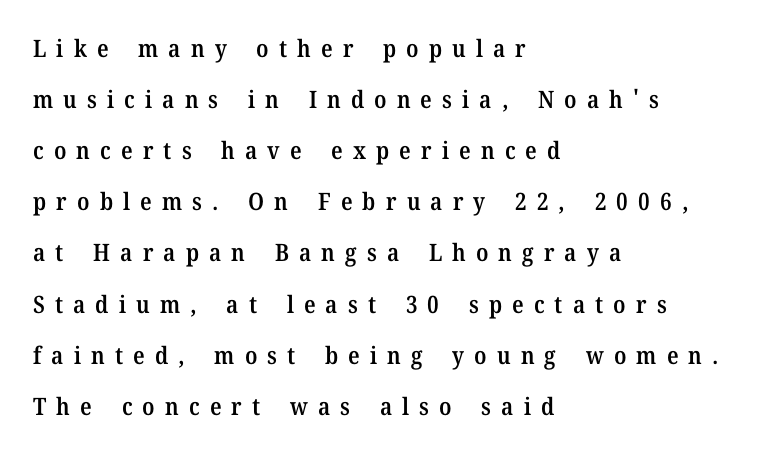
Q: Is the text bold? A: Semi-bold.
Q: Is the text italic (slanted)? A: No, it is upright.
Q: Is the text underlined? A: No.
Q: How is the paragraph aligned? A: Left-aligned.
Q: Is the spacing between letters normal or unusually wide? A: Unusually wide.
Q: Is the spacing between lines tight, normal or loose? A: Loose.
